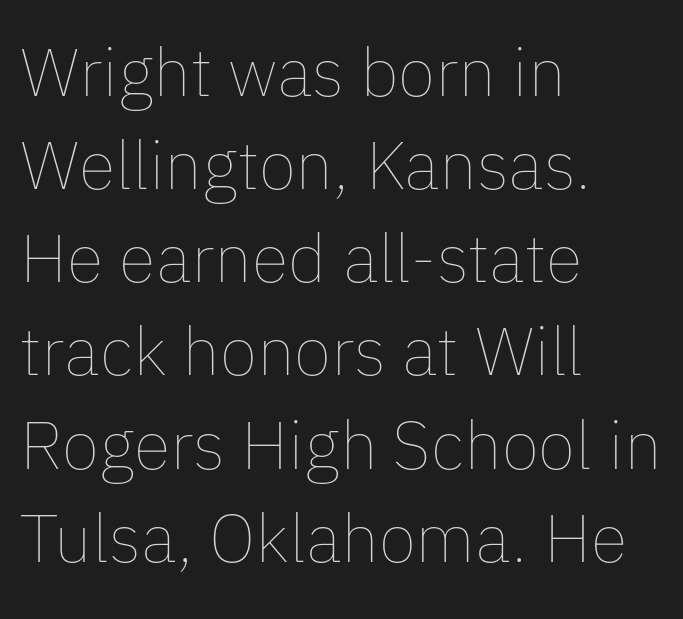
The image shows 68 px thin type, upright; set left-aligned, normal line spacing (1.37x), normal letter spacing, not underlined; low stroke contrast and a medium x-height.
